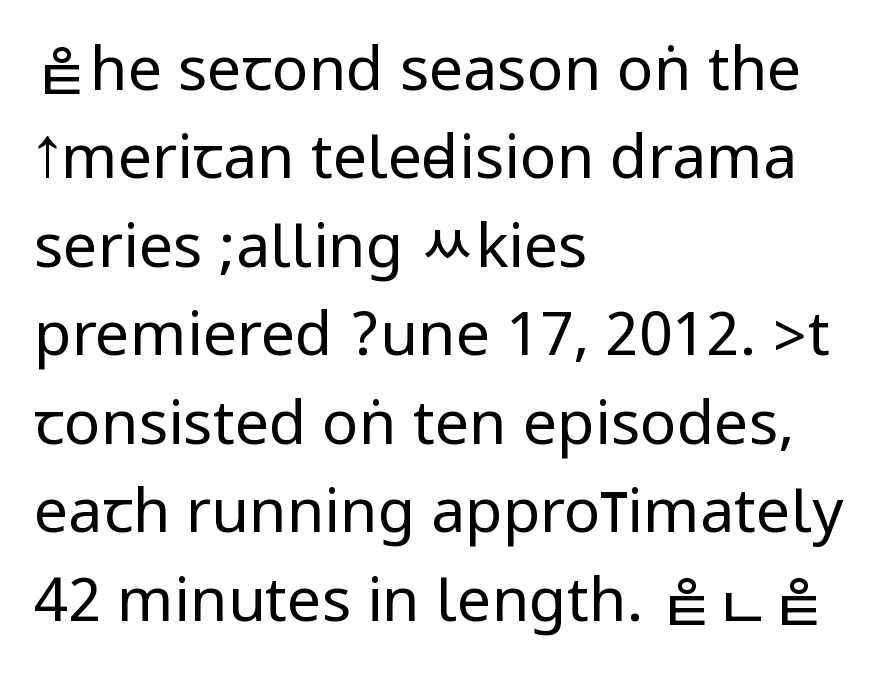
{"serif": "no", "italic": "no", "bold": "no", "weight": "regular", "width": "condensed", "stroke_contrast": "low", "underline": "no", "align": "left", "line_spacing": "normal", "line_spacing_ratio": 1.45, "letter_spacing": "normal", "letter_spacing_em": 0.0, "glyph_px": 61}
